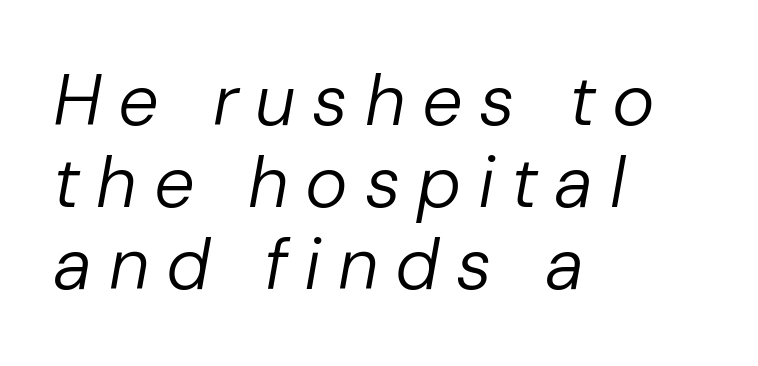
{"italic": "yes", "lean": "right", "slant_degrees": 10, "bold": "no", "weight": "regular", "width": "normal", "stroke_contrast": "low", "x_height": "medium", "monospaced": "no", "underline": "no", "align": "left", "line_spacing": "tight", "line_spacing_ratio": 1.14, "letter_spacing": "wide", "letter_spacing_em": 0.23, "glyph_px": 72}
